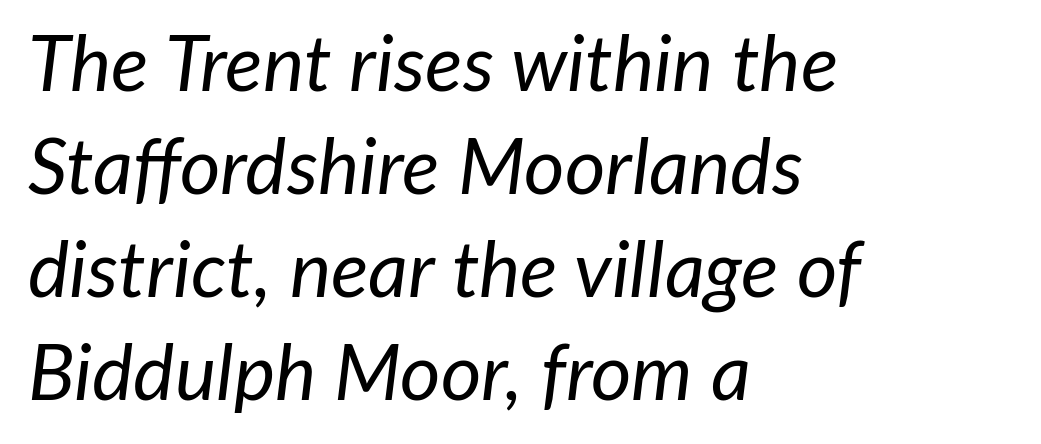
The type is set solid horizontally, with unmodified tracking. The strokes carry an ordinary text weight at most. The rendering anchors every line to the left-hand side. The face used here is proportionally spaced, like ordinary book or web type. The text carries the slant typical of an italic or oblique font. The glyphs are unaccompanied by any horizontal stroke below them.
